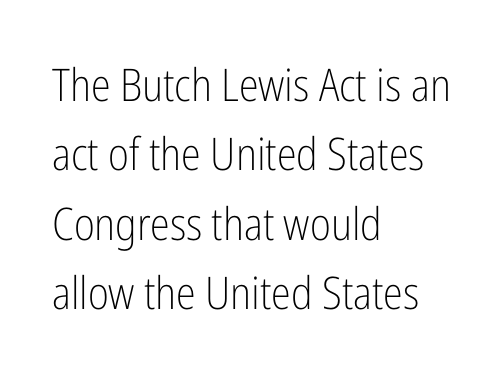
The image shows 45 px light, condensed sans-serif type, upright; set left-aligned, normal line spacing (1.54x), normal letter spacing, not underlined; low stroke contrast and a medium x-height.
